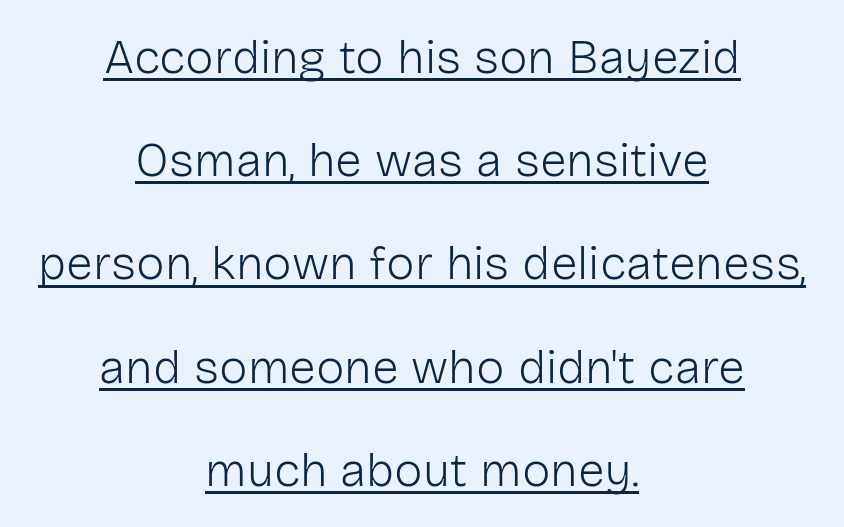
Nothing sits at the stroke ends, so this counts as sans-serif. In CSS terms this would be text-align: center. Notice how the stems are strictly vertical — no italics here. Each word holds together tightly as a unit, with standard inter-letter gaps.
